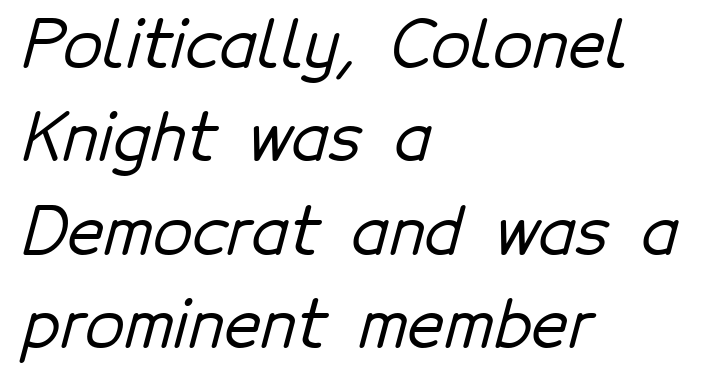
{"serif": "no", "width": "normal", "stroke_contrast": "low", "x_height": "medium", "monospaced": "no", "underline": "no", "align": "left", "line_spacing": "normal", "line_spacing_ratio": 1.46, "letter_spacing": "normal", "letter_spacing_em": 0.0, "glyph_px": 64}
